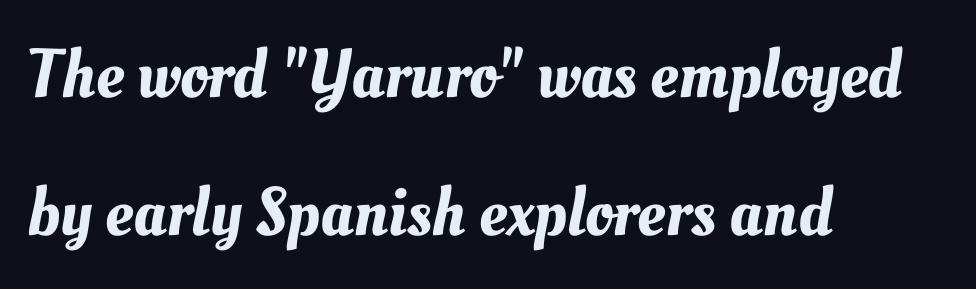
The image shows 69 px text type; set left-aligned, loose line spacing (2.0x), normal letter spacing, not underlined; medium stroke contrast and a small x-height.
